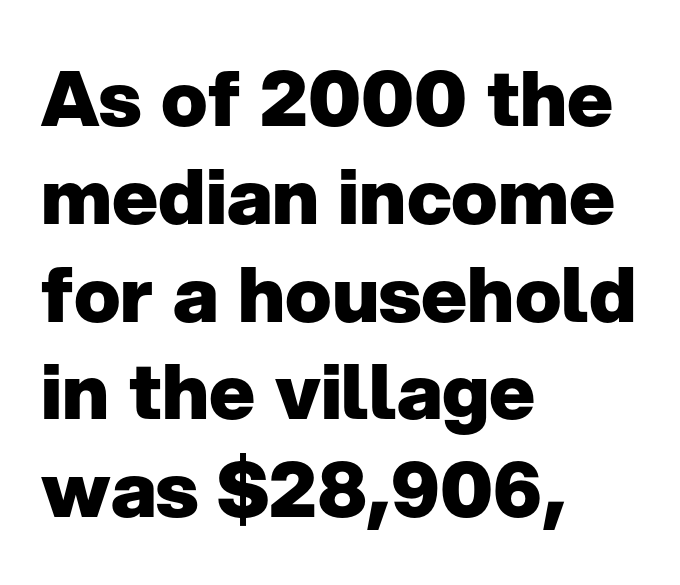
{"serif": "no", "italic": "no", "bold": "yes", "weight": "heavy", "width": "normal", "stroke_contrast": "low", "x_height": "medium", "monospaced": "no", "underline": "no", "align": "left", "line_spacing": "normal", "line_spacing_ratio": 1.27, "letter_spacing": "normal", "letter_spacing_em": 0.0, "glyph_px": 77}
